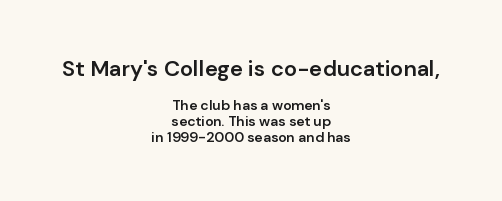
If you folded the block vertically in half, each line would mirror itself in length. The passage shown is not underscored anywhere. Does the weight exceed regular? Yes, but only to semibold. Ordinary non-slanted type is in use.
